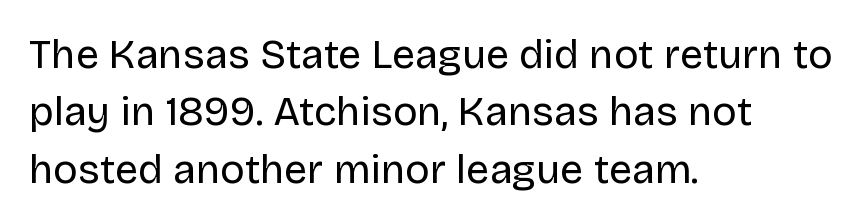
{"serif": "no", "italic": "no", "bold": "no", "weight": "regular", "width": "normal", "stroke_contrast": "low", "x_height": "large", "monospaced": "no", "underline": "no", "align": "left", "line_spacing": "normal", "line_spacing_ratio": 1.4, "letter_spacing": "normal", "letter_spacing_em": 0.0, "glyph_px": 41}
